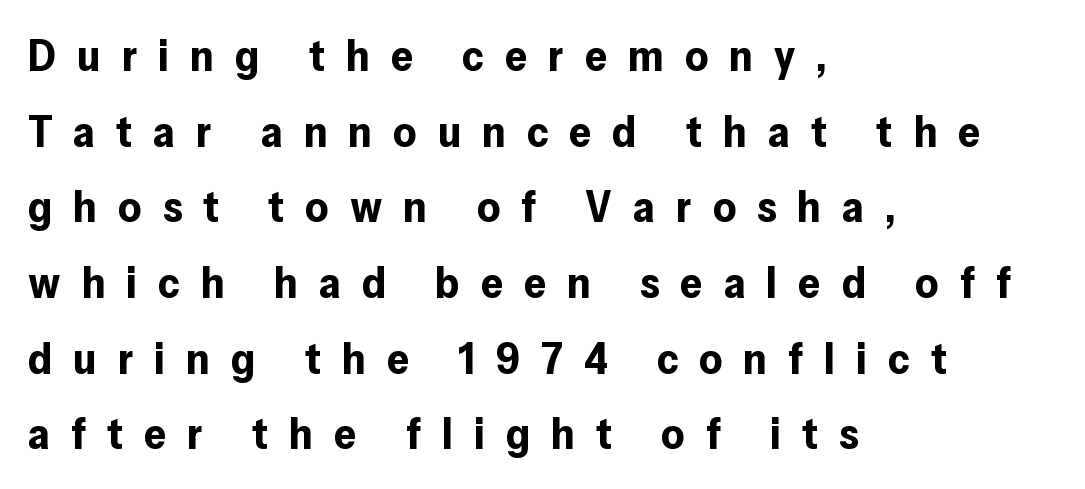
Q: Is the text bold? A: Yes.
Q: Is the text italic (slanted)? A: No, it is upright.
Q: Is the typeface a serif or a sans-serif typeface? A: Sans-serif.
Q: Is the text underlined? A: No.
Q: How is the paragraph aligned? A: Left-aligned.
Q: Is the spacing between letters normal or unusually wide? A: Unusually wide.
Q: Width (condensed, normal, or wide)? A: Normal.
Q: Stroke contrast? A: Low.
Q: x-height? A: Medium.
Q: Monospaced? A: No.
